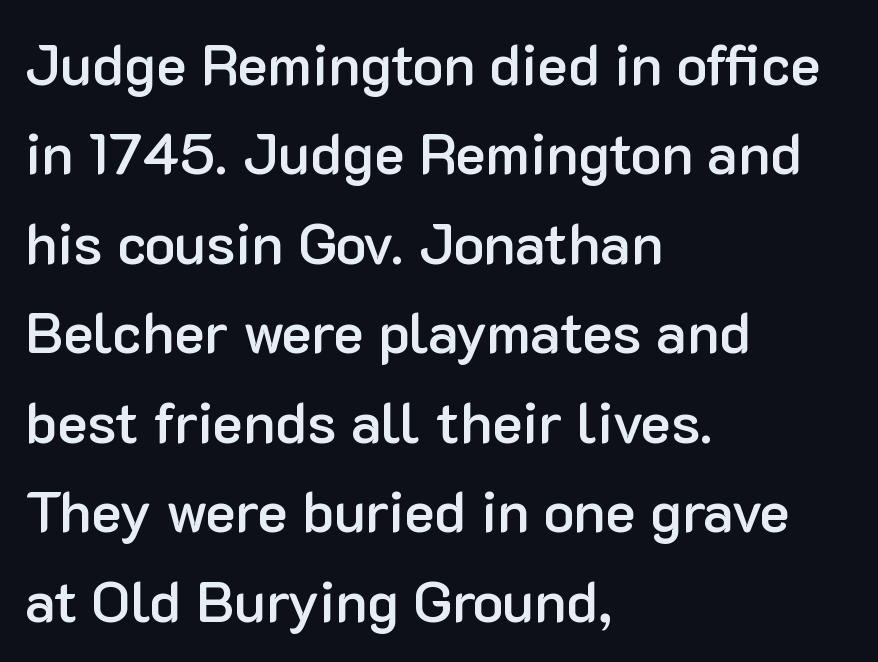
The image shows 57 px semibold sans-serif type, upright; set left-aligned, normal line spacing (1.57x), normal letter spacing, not underlined; low stroke contrast and a medium x-height.
